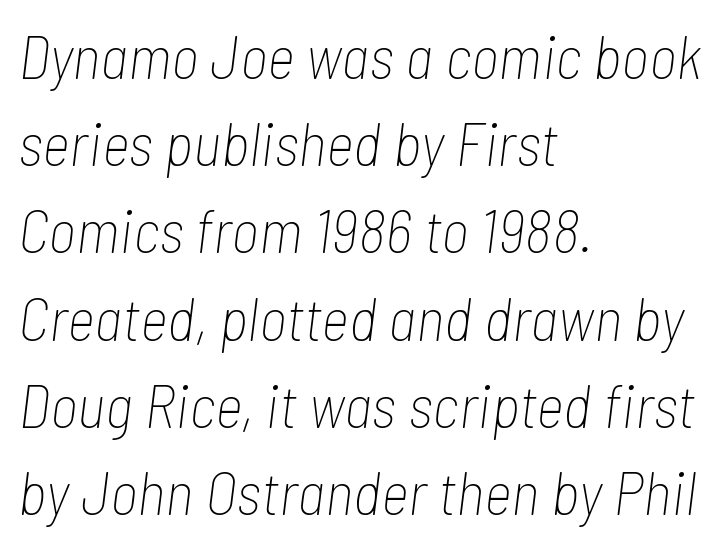
Q: Is the text bold? A: No.
Q: Is the text italic (slanted)? A: Yes, it leans right by about 7 degrees.
Q: Is the text underlined? A: No.
Q: How is the paragraph aligned? A: Left-aligned.
Q: Is the spacing between letters normal or unusually wide? A: Normal.
Q: Is the spacing between lines tight, normal or loose? A: Normal.
Q: Width (condensed, normal, or wide)? A: Condensed.
Q: Stroke contrast? A: Low.
Q: x-height? A: Medium.
Q: Monospaced? A: No.
